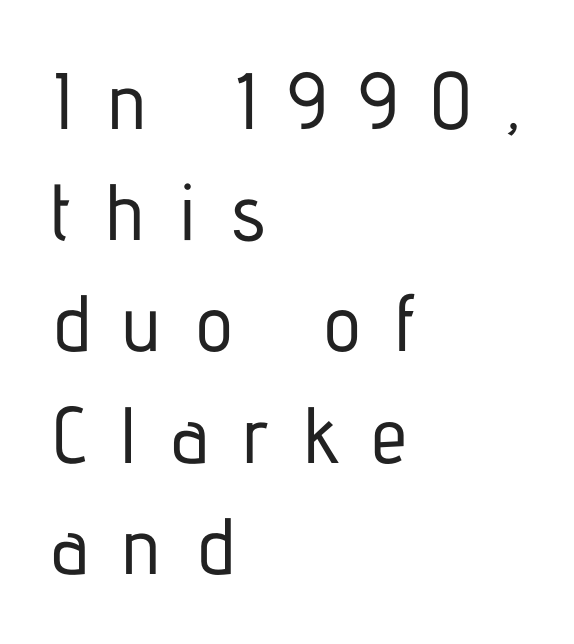
The image shows 80 px condensed sans-serif type, upright; set left-aligned, normal line spacing (1.39x), unusually wide letter spacing (+0.42 em), not underlined; low stroke contrast and a medium x-height.
